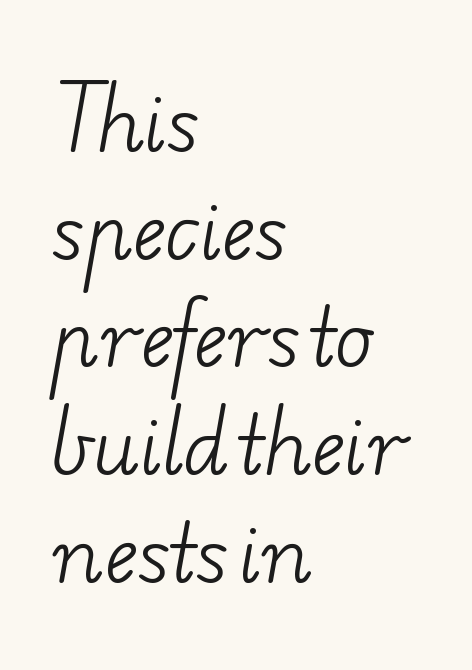
The image shows 78 px light, wide serif type; set left-aligned, normal line spacing (1.38x), normal letter spacing, not underlined; low stroke contrast and a small x-height.
